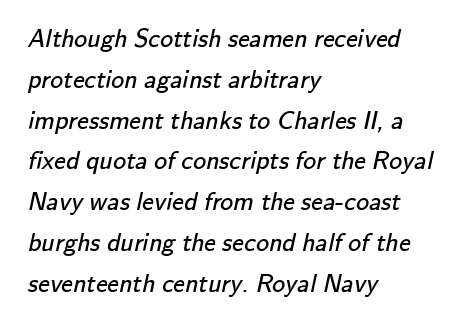
Q: Is the text bold? A: No.
Q: Is the text underlined? A: No.
Q: How is the paragraph aligned? A: Left-aligned.
Q: Is the spacing between letters normal or unusually wide? A: Normal.
Q: Is the spacing between lines tight, normal or loose? A: Normal.
